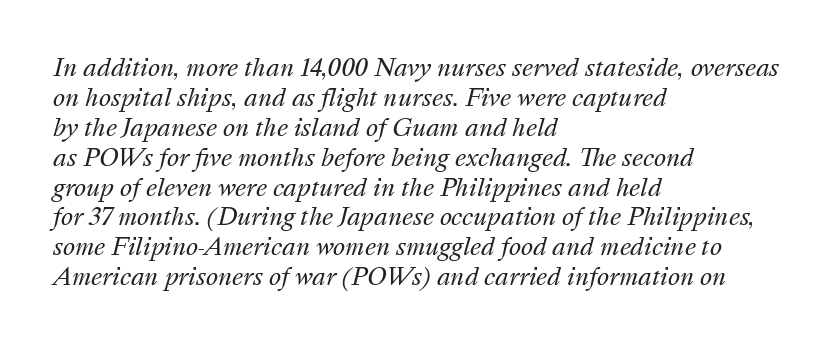
The image shows 23 px text type, italic (leaning right); set left-aligned, normal line spacing (1.3x), normal letter spacing, not underlined.
